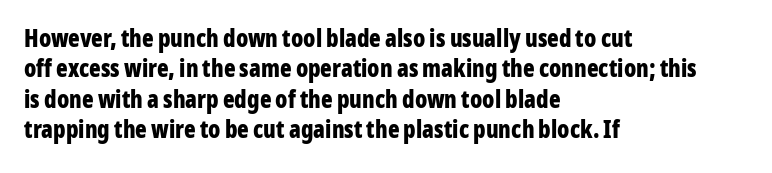
The image shows 24 px bold type, upright; set left-aligned, normal line spacing (1.27x), normal letter spacing, not underlined.
